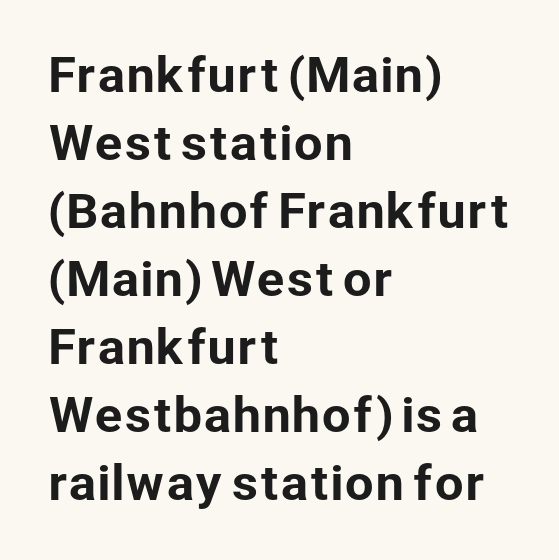
Q: Is the text italic (slanted)? A: No, it is upright.
Q: Is the typeface a serif or a sans-serif typeface? A: Sans-serif.
Q: Is the text underlined? A: No.
Q: How is the paragraph aligned? A: Left-aligned.
Q: Is the spacing between letters normal or unusually wide? A: Normal.
Q: Is the spacing between lines tight, normal or loose? A: Normal.
Q: Width (condensed, normal, or wide)? A: Normal.
Q: Stroke contrast? A: Low.
Q: x-height? A: Medium.
Q: Monospaced? A: No.
